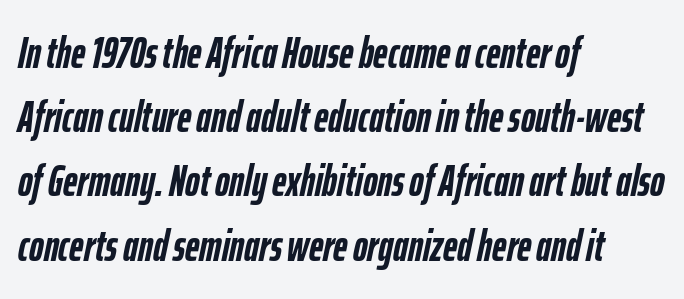
The image shows 44 px semibold, condensed type, italic (leaning right); set left-aligned, normal line spacing (1.46x), normal letter spacing, not underlined; low stroke contrast and a medium x-height.
